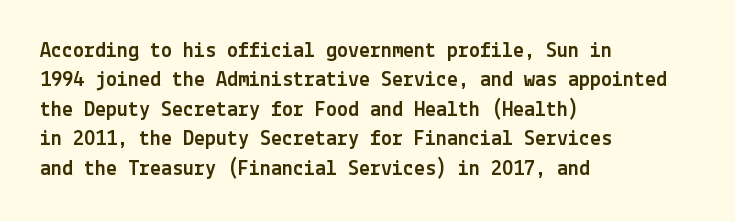
The image shows 22 px text type, upright; set left-aligned, normal line spacing (1.34x), normal letter spacing, not underlined.
